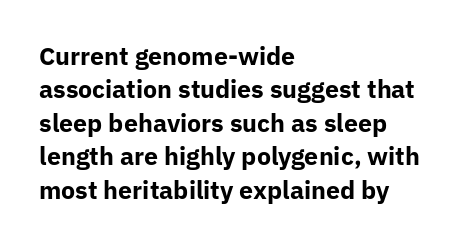
{"italic": "no", "bold": "yes", "underline": "no", "align": "left", "line_spacing": "normal", "line_spacing_ratio": 1.34, "letter_spacing": "normal", "letter_spacing_em": 0.0, "glyph_px": 25}
